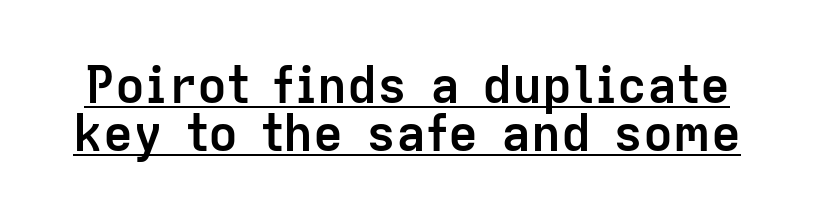
The face used here is rendered with its standard letterfit. Is the type bold? Yes — the strokes are clearly thick and heavy. The face used here is proportionally spaced, like ordinary book or web type. A roman cut, with each character standing at attention. Check where the strokes stop: nothing finishes them off — pure sans.
